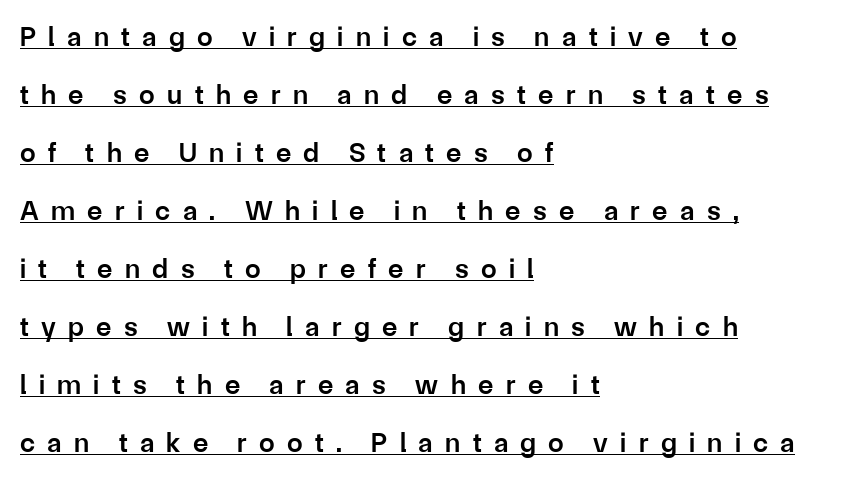
{"serif": "no", "italic": "no", "bold": "semi", "weight": "semibold", "width": "normal", "stroke_contrast": "low", "x_height": "medium", "monospaced": "no", "underline": "yes", "align": "left", "line_spacing": "loose", "line_spacing_ratio": 2.07, "letter_spacing": "wide", "letter_spacing_em": 0.44, "glyph_px": 28}
